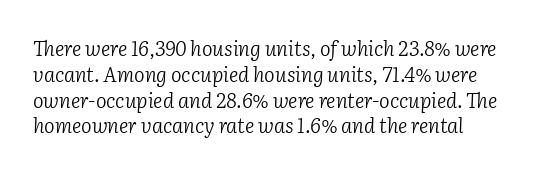
The image shows 20 px text type, italic (leaning right); set left-aligned, normal line spacing (1.29x), normal letter spacing, not underlined.
